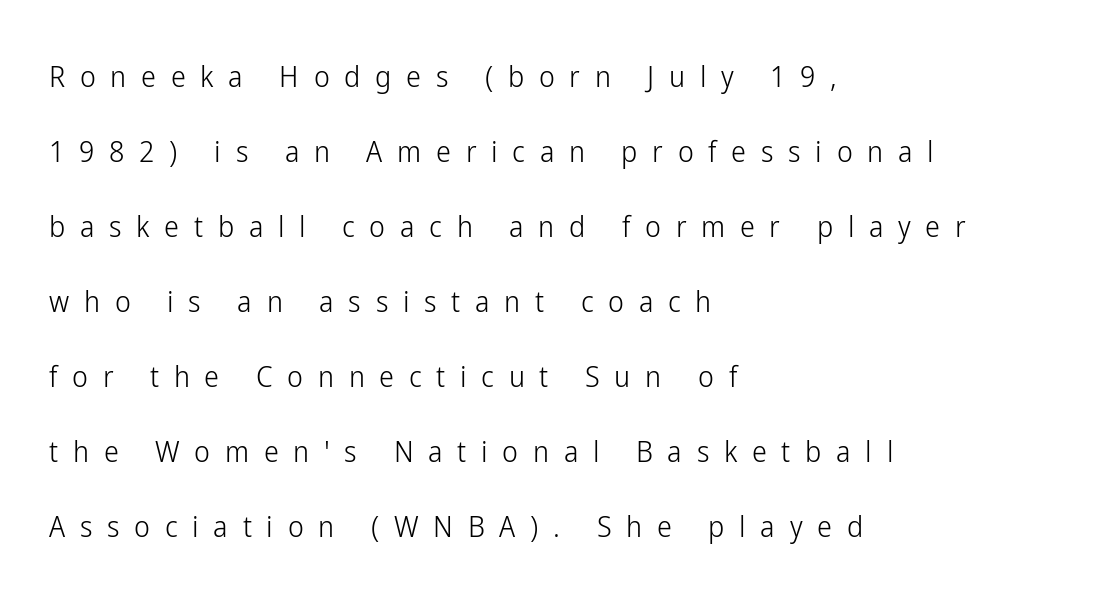
These lines have a slow, spaced-out rhythm from letter to letter. Does the lettering tilt? It doesn't — this is upright. The rendering uses a large line-height, opening up the rows. The characters are drawn with everyday or finer stroke widths. Letterform terminals end flat and unadorned throughout the passage.
